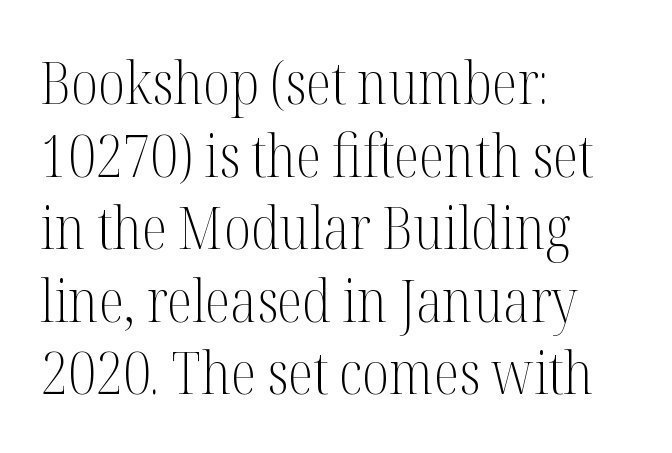
{"serif": "yes", "italic": "no", "bold": "no", "weight": "light", "width": "condensed", "stroke_contrast": "medium", "x_height": "medium", "monospaced": "no", "underline": "no", "align": "left", "line_spacing_ratio": 1.23, "letter_spacing": "normal", "letter_spacing_em": 0.0, "glyph_px": 59}
